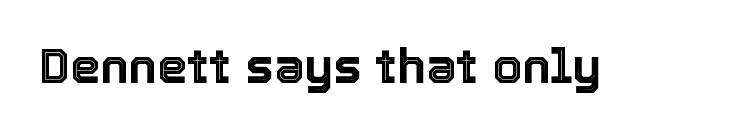
The image shows 48 px text type, upright; set normal letter spacing, not underlined; a medium x-height.
